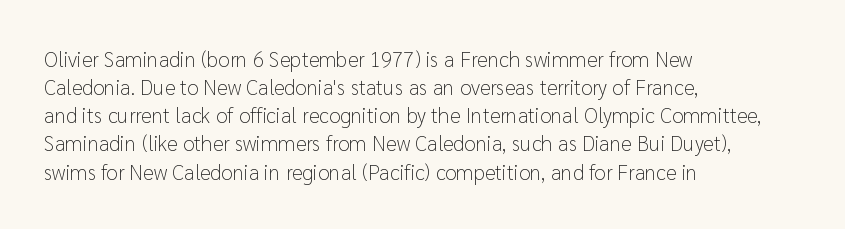
{"italic": "no", "bold": "no", "underline": "no", "align": "left", "line_spacing": "normal", "line_spacing_ratio": 1.34, "letter_spacing": "normal", "letter_spacing_em": 0.0, "glyph_px": 21}
